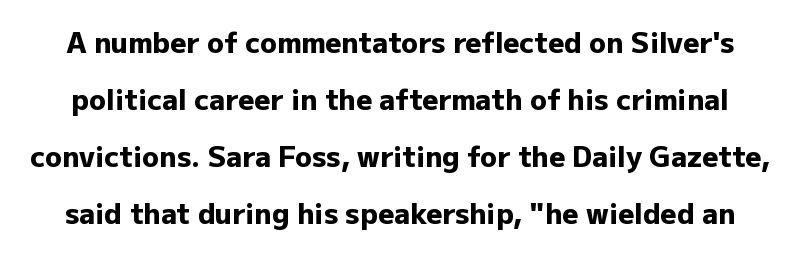
The image shows 28 px heavy sans-serif type, upright; set loose line spacing (2.03x), normal letter spacing, not underlined; low stroke contrast and a medium x-height.
